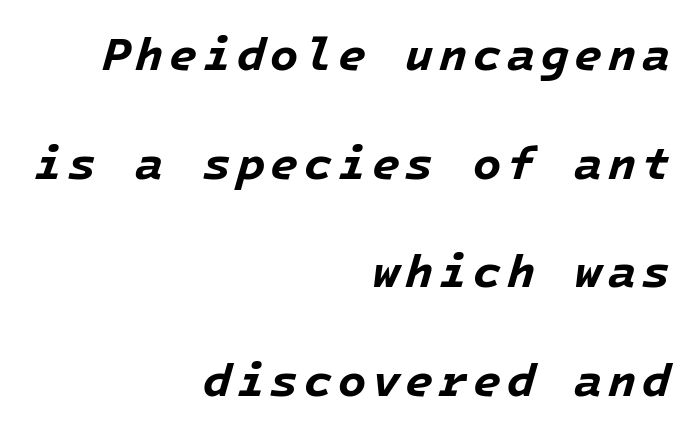
The image shows 46 px bold type, italic (leaning right); set right-aligned, loose line spacing (2.36x), not underlined; low stroke contrast and a medium x-height.
